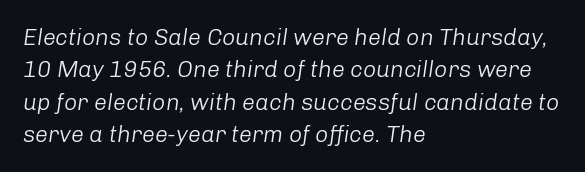
Stems and bowls with no extra thickness — not bold. Descenders hang freely into open space. Standard letterfit; no display-style spreading of the glyphs. Characters are canted at an angle relative to the baseline's perpendicular.
